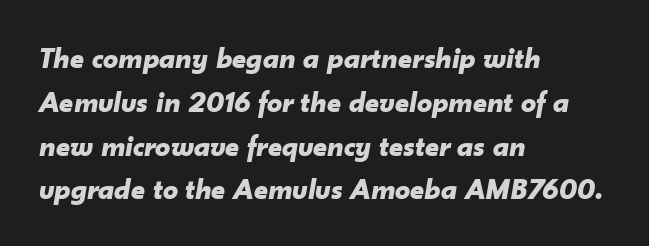
The image shows 30 px bold type, italic (leaning right); set left-aligned, normal line spacing (1.46x), normal letter spacing, not underlined; low stroke contrast and a small x-height.
